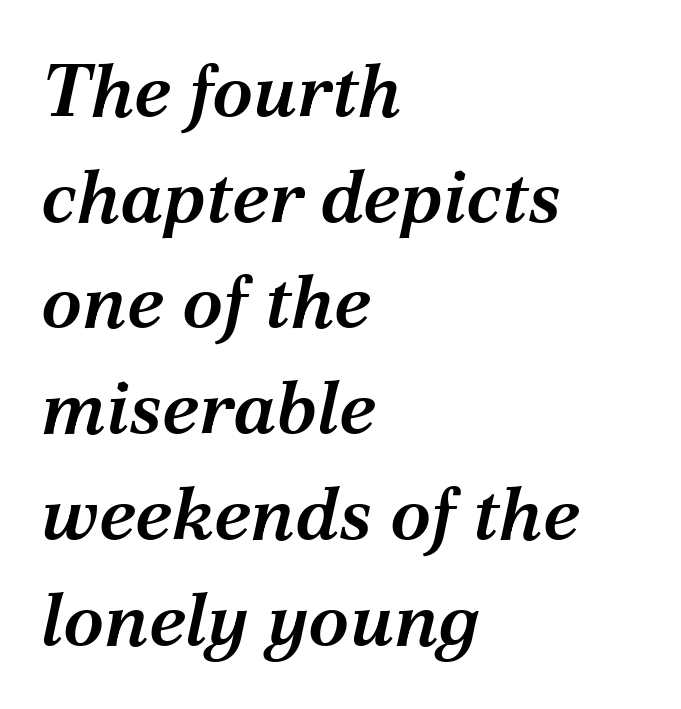
These lines are composed in type with serifs. The font is running at a semibold setting, under full bold. This sample uses plain, unmodified letter spacing. The passage shown is typed in a proportional face where columns would drift.
